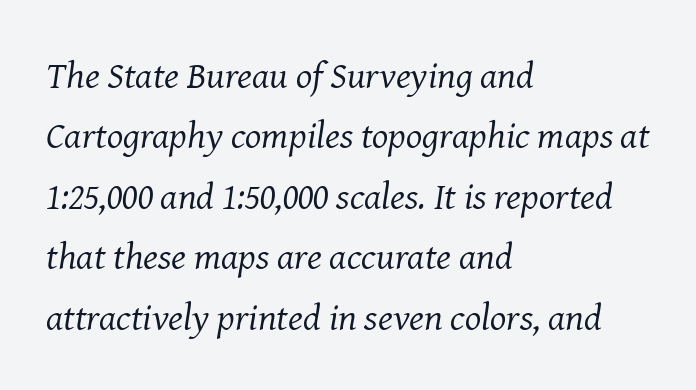
Q: Is the text bold? A: No.
Q: Is the text italic (slanted)? A: Yes, it leans right by about 8 degrees.
Q: Is the typeface a serif or a sans-serif typeface? A: Serif.
Q: Is the text underlined? A: No.
Q: How is the paragraph aligned? A: Left-aligned.
Q: Is the spacing between letters normal or unusually wide? A: Normal.
Q: Is the spacing between lines tight, normal or loose? A: Normal.
Q: Width (condensed, normal, or wide)? A: Normal.
Q: Stroke contrast? A: Medium.
Q: x-height? A: Medium.
Q: Monospaced? A: No.
